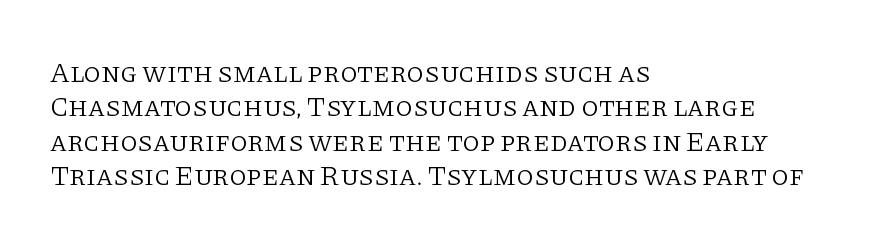
The typeface chosen for these lines features serifs. The rendering anchors every line to the left-hand side. Letters rest on an invisible, unmarked baseline. The face used here is proportionally spaced, like ordinary book or web type. Is this a heavy cut? Hardly; it is regular or lighter. How are the letters spaced? Ordinarily, with no added tracking.
